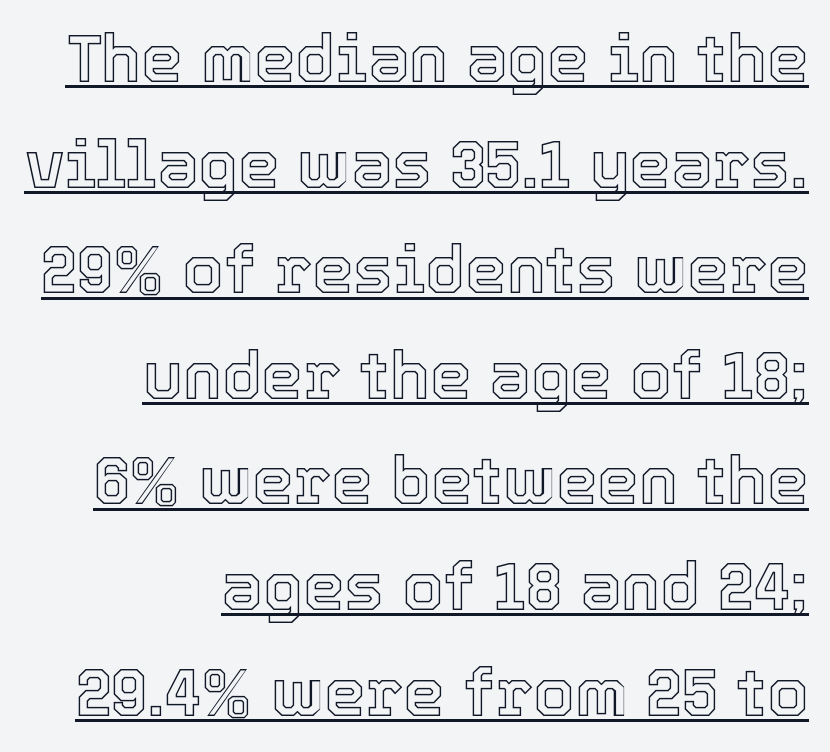
In terms of letterspacing, this is plain default setting. Character widths vary here, with narrow letters taking less room than wide ones. This block has exactly the height ordinary leading produces. Posture: straight, roman, zero tilt. One-word summary of the alignment: right. Every word sits above its own underline.
